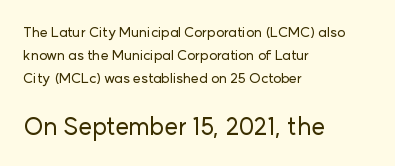
{"italic": "no", "underline": "no", "align": "left", "line_spacing": "normal", "line_spacing_ratio": 1.65, "letter_spacing": "normal", "letter_spacing_em": 0.0, "larger_block": "second", "size_ratio": 1.71, "glyph_px": 24}
